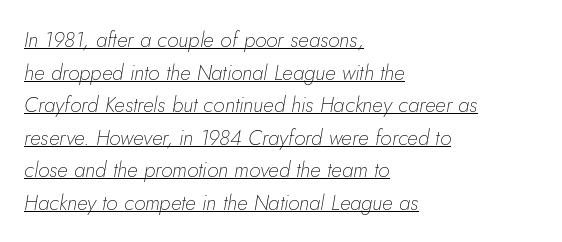
Q: Is the text bold? A: No.
Q: Is the text italic (slanted)? A: Yes, it leans right by about 5 degrees.
Q: Is the text underlined? A: Yes.
Q: How is the paragraph aligned? A: Left-aligned.
Q: Is the spacing between letters normal or unusually wide? A: Normal.
Q: Is the spacing between lines tight, normal or loose? A: Normal.
